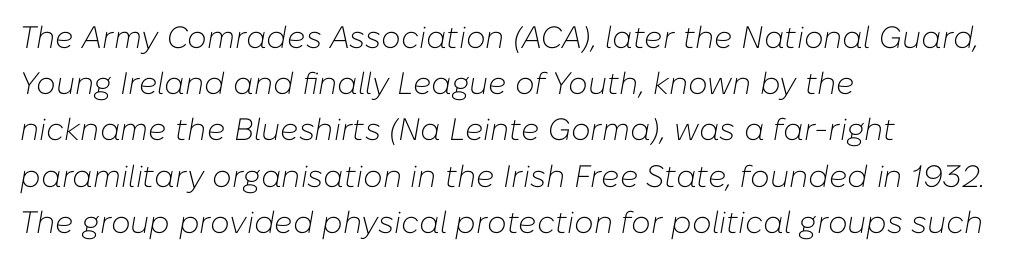
Students, note that the glyphs here touch the page at normal intervals. Successive baselines arrive at the customary interval. There's an unmistakable incline to the writing here. The passage shown is typed in a proportional face where columns would drift.
